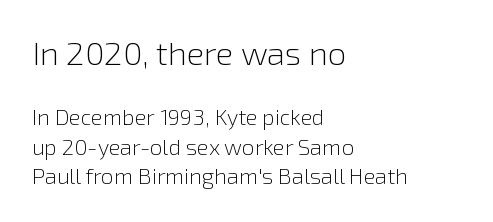
The image shows 33 px light sans-serif type, upright; set left-aligned, normal line spacing (1.35x), normal letter spacing, not underlined; the first (top) block is 1.5x larger; low stroke contrast and a medium x-height.
